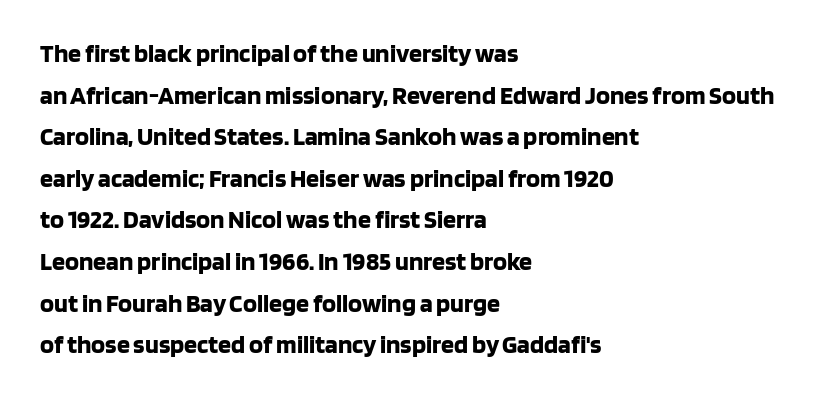
When letters stand straight like this, we call the style roman or upright. Successive baselines arrive at the customary interval. This rendering uses left alignment, leaving the right contour irregular. Notice how thick the strokes are: this is what a full bold looks like.
